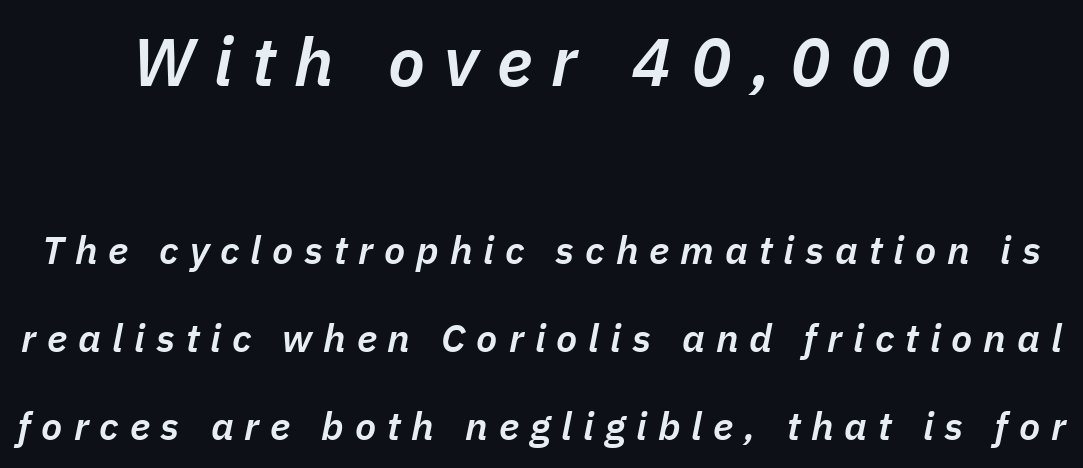
Q: Is the text bold? A: Semi-bold.
Q: Is the text italic (slanted)? A: Yes, it leans right by about 11 degrees.
Q: Is the text underlined? A: No.
Q: How is the paragraph aligned? A: Centered.
Q: Is the spacing between letters normal or unusually wide? A: Unusually wide.
Q: Is the spacing between lines tight, normal or loose? A: Loose.
Q: Which block of text is set in a larger size, the first (top) or the second (bottom)? A: The first (top) one.
Q: Width (condensed, normal, or wide)? A: Normal.
Q: Stroke contrast? A: Low.
Q: x-height? A: Medium.
Q: Monospaced? A: No.
